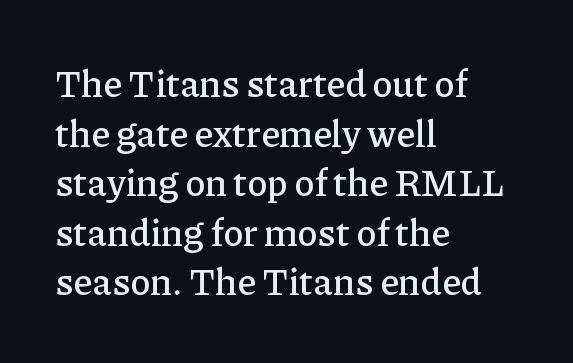
{"serif": "yes", "italic": "no", "width": "normal", "stroke_contrast": "low", "x_height": "medium", "monospaced": "no", "underline": "no", "align": "left", "line_spacing": "normal", "line_spacing_ratio": 1.34, "letter_spacing": "normal", "letter_spacing_em": 0.0, "glyph_px": 37}
